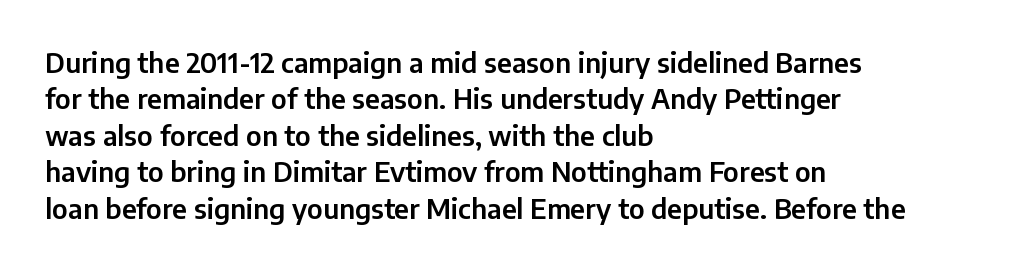
The image shows 27 px text type, upright; set left-aligned, normal line spacing (1.35x), normal letter spacing, not underlined.
